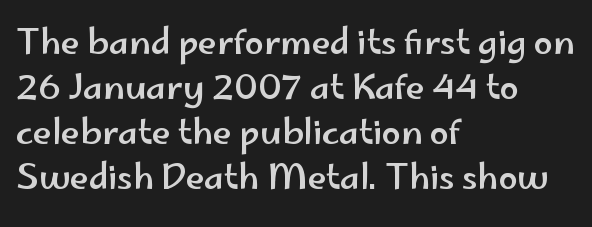
{"serif": "no", "italic": "no", "width": "wide", "stroke_contrast": "low", "x_height": "small", "monospaced": "no", "underline": "no", "align": "left", "line_spacing": "normal", "line_spacing_ratio": 1.32, "letter_spacing": "normal", "letter_spacing_em": 0.0, "glyph_px": 34}
